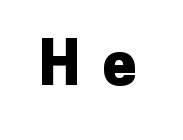
{"serif": "no", "italic": "no", "bold": "yes", "weight": "heavy", "width": "normal", "stroke_contrast": "low", "x_height": "medium", "monospaced": "no", "underline": "no", "letter_spacing": "wide", "letter_spacing_em": 0.36, "glyph_px": 61}
